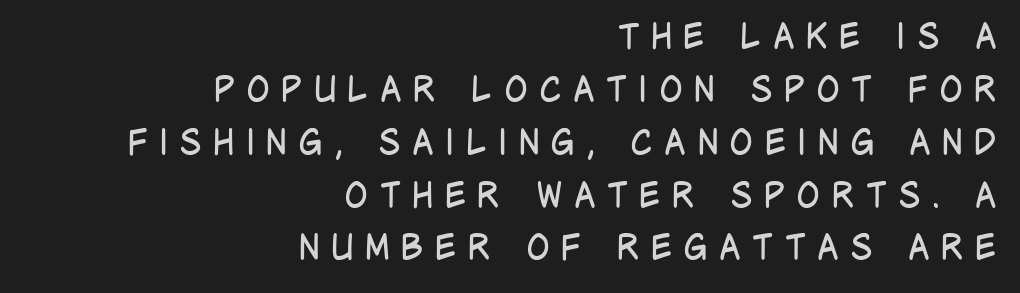
What stands out about the letter spacing? Its width — letters are far apart. If you measured baseline to baseline, you'd find a middling distance. Looks like regular typesetting: each glyph gets only the width it needs. Unmarked baselines from the first word to the last. The face looks like a standard text weight, possibly lighter.
